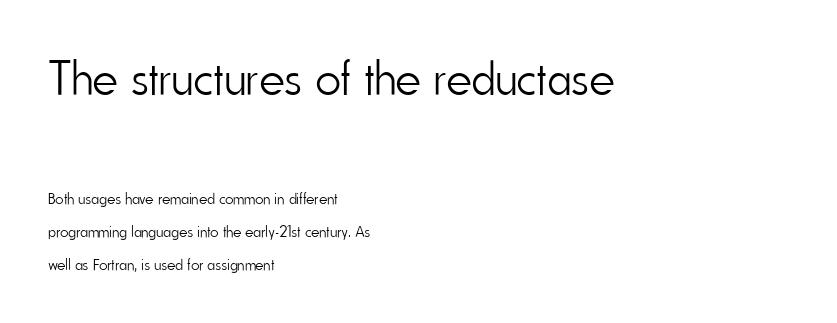
Proportional: the letters do not fall into vertical columns. The leading is generous, giving the passage an open texture. The area under the type is left untouched. The designer went with a sans here, leaving each stem footless. The face looks like a standard text weight, possibly lighter. Honestly, the letter spacing is just normal — you wouldn't notice it.
